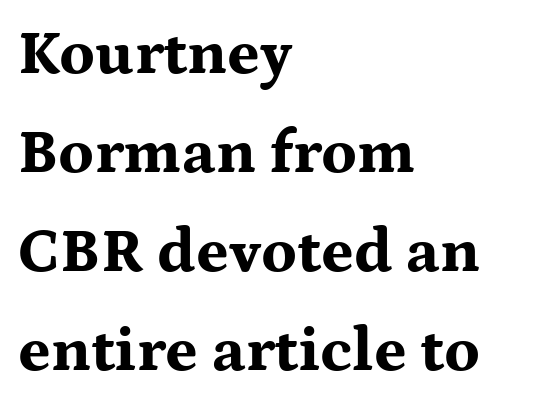
Q: Is the text bold? A: Yes.
Q: Is the text italic (slanted)? A: No, it is upright.
Q: Is the typeface a serif or a sans-serif typeface? A: Serif.
Q: Is the text underlined? A: No.
Q: How is the paragraph aligned? A: Left-aligned.
Q: Is the spacing between letters normal or unusually wide? A: Normal.
Q: Is the spacing between lines tight, normal or loose? A: Normal.
Q: Width (condensed, normal, or wide)? A: Wide.
Q: Stroke contrast? A: Medium.
Q: x-height? A: Medium.
Q: Monospaced? A: No.
